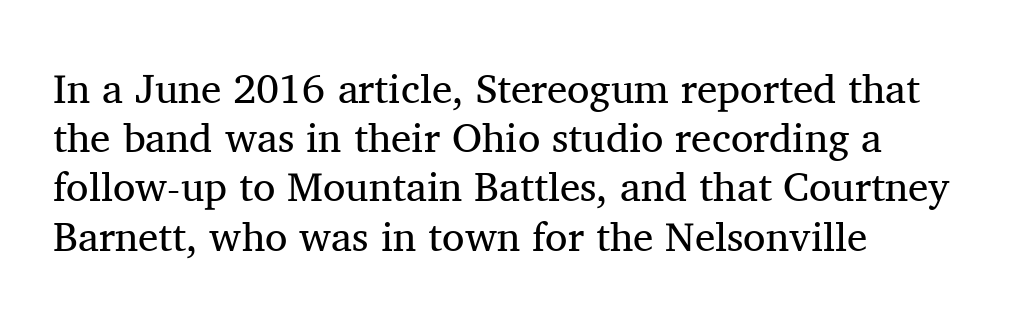
The gap between lines stays unmarked. Weight class: somewhere from thin through regular. The text block is weighted toward the left margin, trailing off unevenly rightward. A typesetter would label this face a serif.
